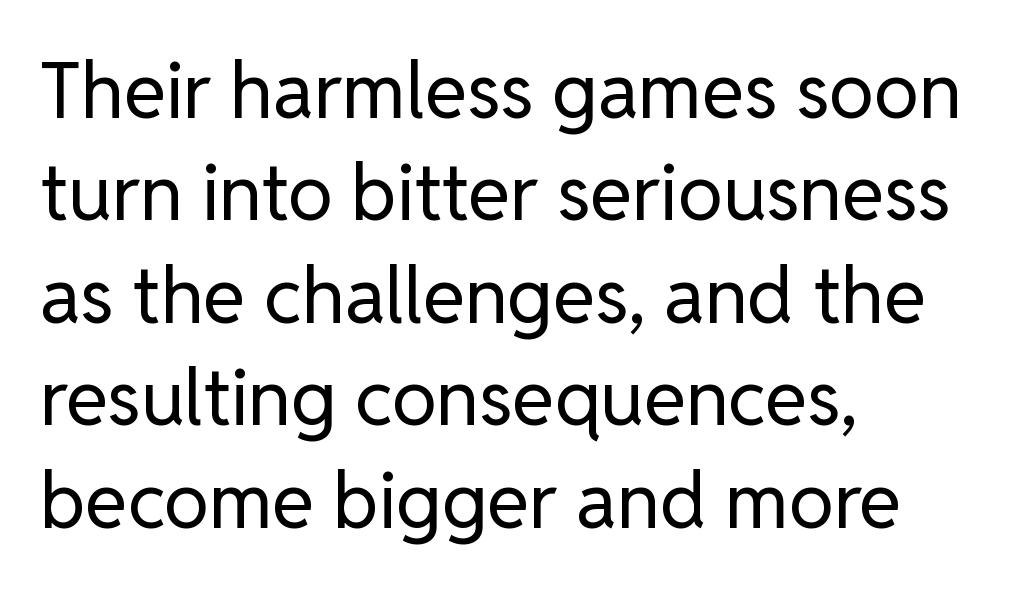
The passage shown is not underscored anywhere. Varying glyph widths throughout — classic text-font behaviour. Notice how the stems are strictly vertical — no italics here. Nothing unusual about the tracking: characters are spaced as the font intends. One-word summary of the alignment: left. These lines are composed in type without serifs.
